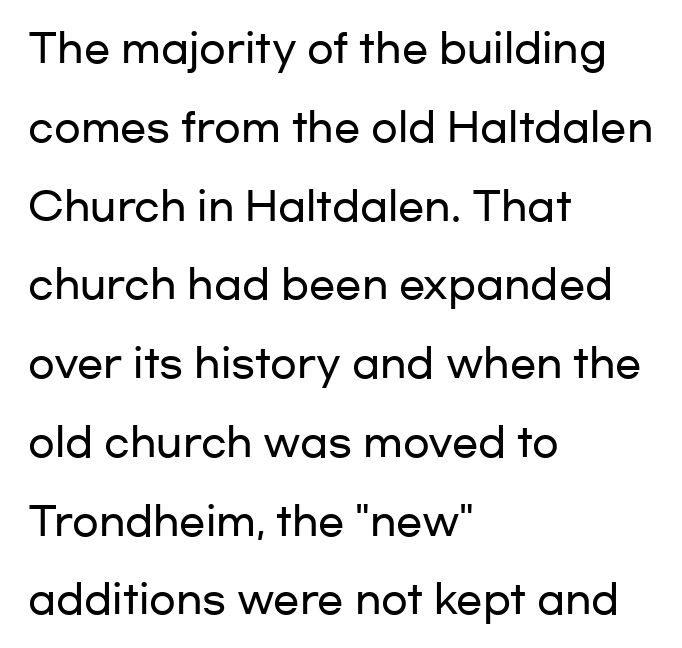
The font's upright variant was chosen for this text. The text was rendered using a sans face with plain stroke endings. The gap between lines stays unmarked. Each word holds together tightly as a unit, with standard inter-letter gaps. A typesetter would call this proportional, since set widths differ per character.
